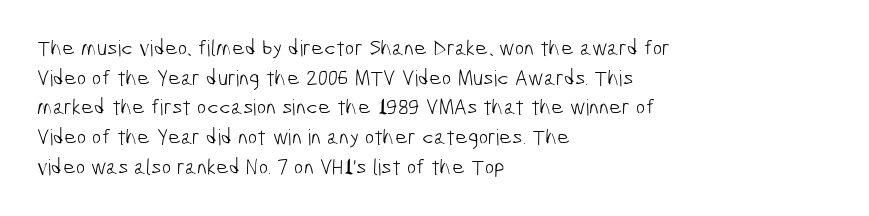
{"bold": "no", "underline": "no", "align": "left", "line_spacing": "normal", "line_spacing_ratio": 1.35, "letter_spacing": "normal", "letter_spacing_em": 0.0, "glyph_px": 22}
